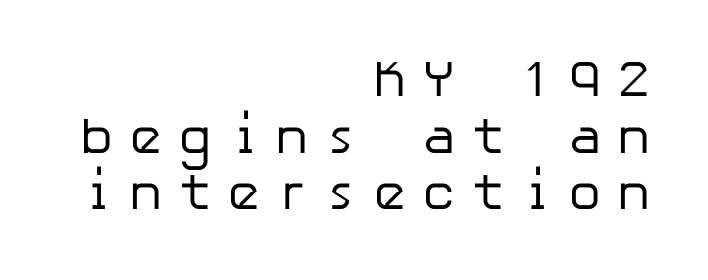
Q: Is the text bold? A: No.
Q: Is the text italic (slanted)? A: No, it is upright.
Q: Is the typeface a serif or a sans-serif typeface? A: Sans-serif.
Q: Is the text underlined? A: No.
Q: How is the paragraph aligned? A: Right-aligned.
Q: Is the spacing between letters normal or unusually wide? A: Unusually wide.
Q: Is the spacing between lines tight, normal or loose? A: Tight.
Q: Width (condensed, normal, or wide)? A: Normal.
Q: Stroke contrast? A: Low.
Q: x-height? A: Medium.
